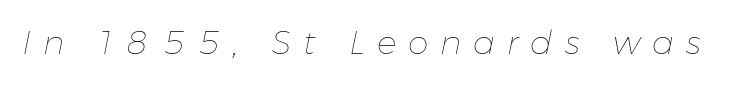
Q: Is the text bold? A: No.
Q: Is the text italic (slanted)? A: Yes, it leans right by about 11 degrees.
Q: Is the text underlined? A: No.
Q: Is the spacing between letters normal or unusually wide? A: Unusually wide.
Q: Width (condensed, normal, or wide)? A: Normal.
Q: Stroke contrast? A: Low.
Q: x-height? A: Medium.
Q: Monospaced? A: No.
